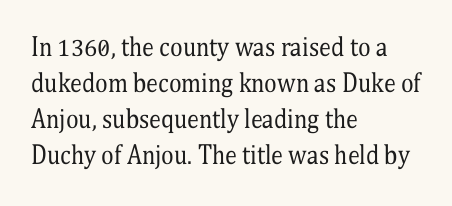
{"italic": "no", "bold": "no", "underline": "no", "align": "left", "line_spacing": "normal", "line_spacing_ratio": 1.5, "letter_spacing": "normal", "letter_spacing_em": 0.0, "glyph_px": 24}
